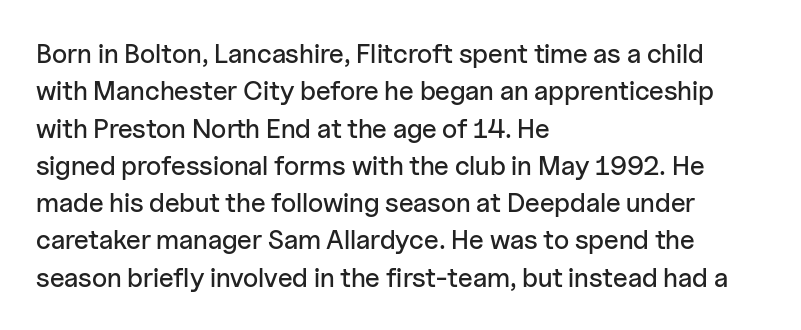
The image shows 27 px text type, upright; set left-aligned, normal line spacing (1.38x), normal letter spacing, not underlined.
